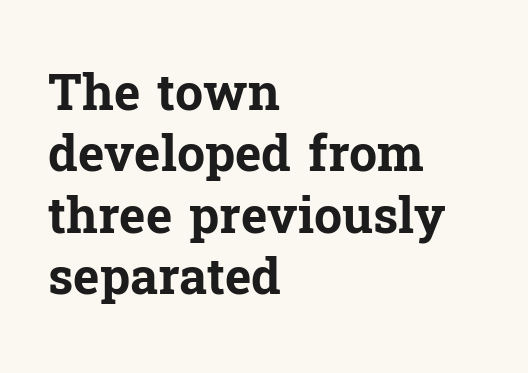
The image shows 50 px bold serif type, upright; set left-aligned, line spacing 1.23x, normal letter spacing, not underlined; low stroke contrast and a medium x-height.
